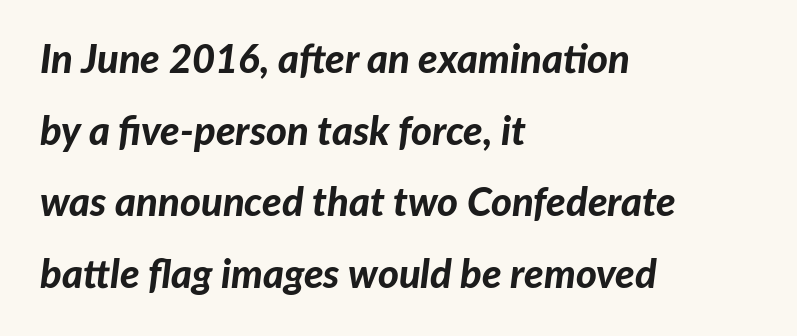
{"italic": "yes", "lean": "right", "slant_degrees": 7, "bold": "yes", "weight": "bold", "width": "normal", "stroke_contrast": "low", "x_height": "medium", "monospaced": "no", "underline": "no", "align": "left", "line_spacing_ratio": 1.79, "letter_spacing": "normal", "letter_spacing_em": 0.0, "glyph_px": 40}
